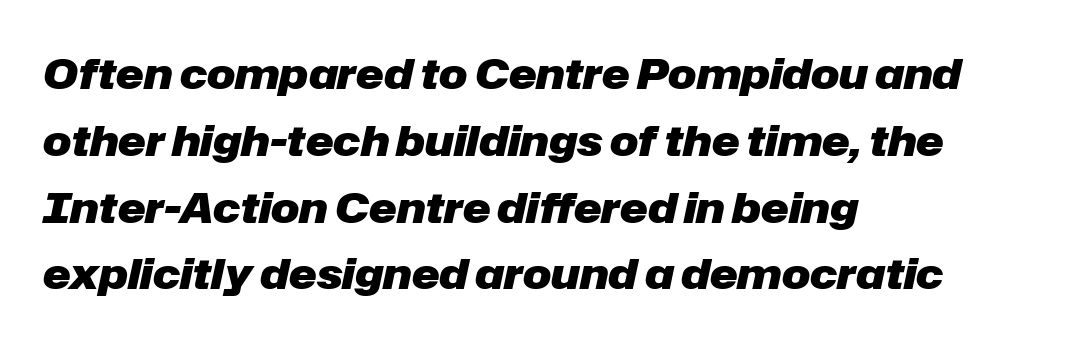
Q: Is the text bold? A: Yes.
Q: Is the text italic (slanted)? A: Yes, it leans right by about 12 degrees.
Q: Is the text underlined? A: No.
Q: How is the paragraph aligned? A: Left-aligned.
Q: Is the spacing between letters normal or unusually wide? A: Normal.
Q: Is the spacing between lines tight, normal or loose? A: Normal.
Q: Width (condensed, normal, or wide)? A: Normal.
Q: Stroke contrast? A: Low.
Q: x-height? A: Medium.
Q: Monospaced? A: No.
